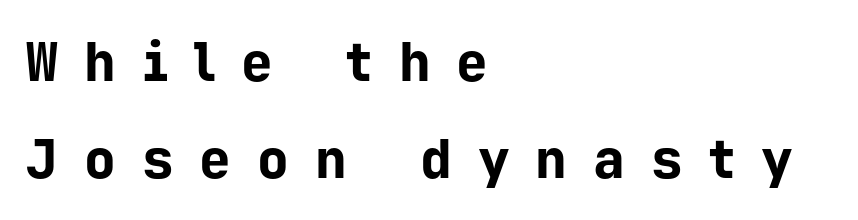
Q: Is the text bold? A: Yes.
Q: Is the text italic (slanted)? A: No, it is upright.
Q: Is the typeface a serif or a sans-serif typeface? A: Sans-serif.
Q: Is the text underlined? A: No.
Q: How is the paragraph aligned? A: Left-aligned.
Q: Is the spacing between letters normal or unusually wide? A: Unusually wide.
Q: Width (condensed, normal, or wide)? A: Normal.
Q: Stroke contrast? A: Low.
Q: x-height? A: Medium.
Q: Monospaced? A: Yes.
